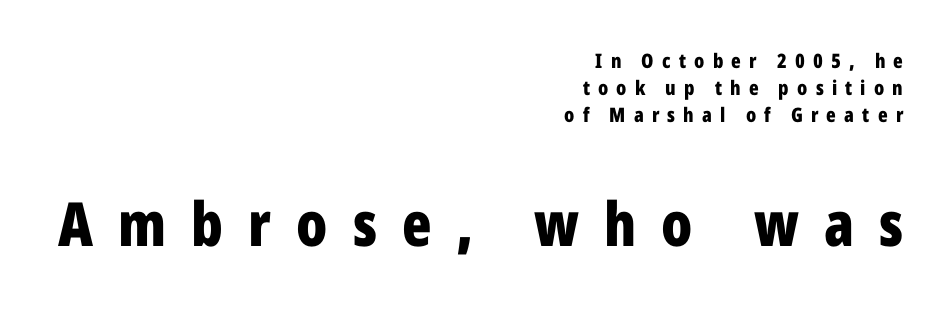
The image shows 61 px bold, condensed sans-serif type, upright; set right-aligned, normal line spacing (1.34x), unusually wide letter spacing (+0.41 em), not underlined; the second (bottom) block is 3.05x larger; low stroke contrast and a medium x-height.
